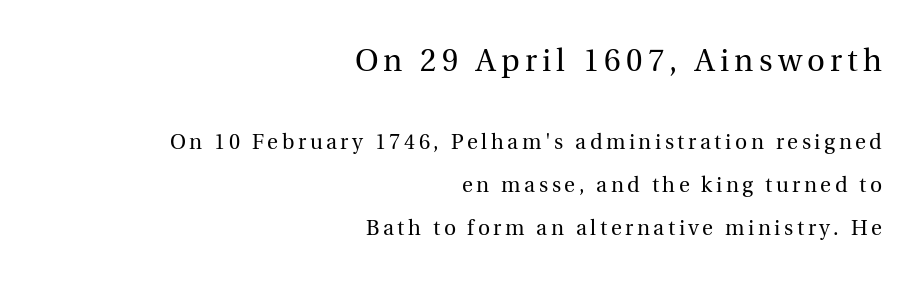
{"serif": "yes", "italic": "no", "bold": "no", "weight": "regular", "width": "normal", "x_height": "medium", "monospaced": "no", "underline": "no", "align": "right", "line_spacing": "loose", "line_spacing_ratio": 2.04, "larger_block": "first", "size_ratio": 1.48, "glyph_px": 31}
